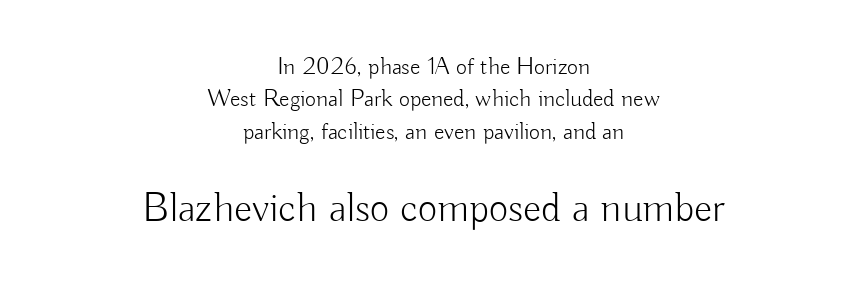
{"serif": "no", "italic": "no", "bold": "no", "weight": "light", "width": "normal", "stroke_contrast": "low", "x_height": "small", "monospaced": "no", "underline": "no", "align": "center", "line_spacing": "normal", "line_spacing_ratio": 1.35, "letter_spacing": "normal", "letter_spacing_em": 0.0, "larger_block": "second", "size_ratio": 1.75, "glyph_px": 42}
